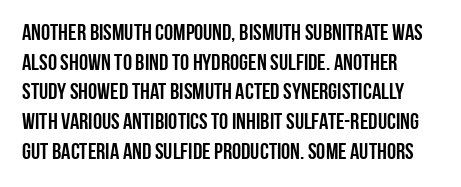
Q: Is the text italic (slanted)? A: No, it is upright.
Q: Is the text underlined? A: No.
Q: Is the spacing between letters normal or unusually wide? A: Normal.
Q: Is the spacing between lines tight, normal or loose? A: Normal.
